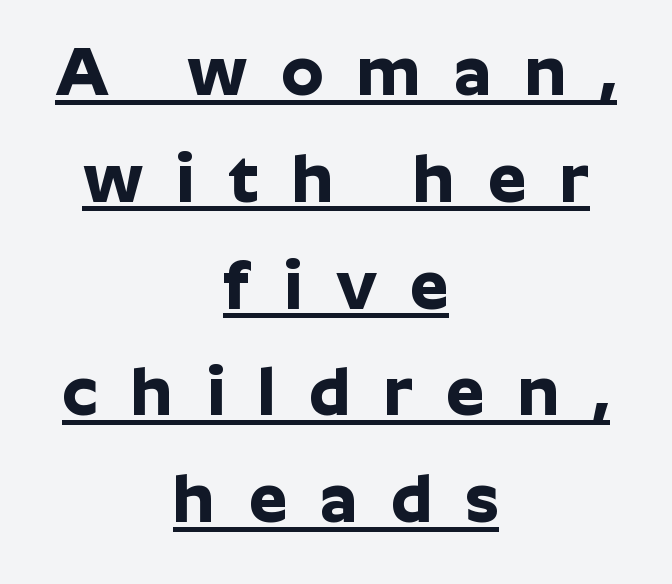
Q: Is the text bold? A: Yes.
Q: Is the text italic (slanted)? A: No, it is upright.
Q: Is the typeface a serif or a sans-serif typeface? A: Sans-serif.
Q: Is the text underlined? A: Yes.
Q: How is the paragraph aligned? A: Centered.
Q: Is the spacing between letters normal or unusually wide? A: Unusually wide.
Q: Is the spacing between lines tight, normal or loose? A: Normal.
Q: Width (condensed, normal, or wide)? A: Normal.
Q: Stroke contrast? A: Low.
Q: x-height? A: Medium.
Q: Monospaced? A: No.
